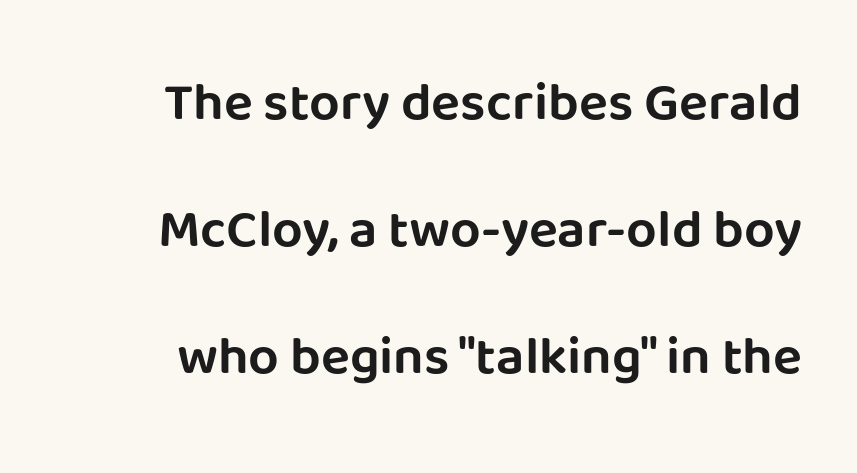
The image shows 54 px sans-serif type, upright; set loose line spacing (2.35x), normal letter spacing, not underlined; low stroke contrast and a large x-height.
